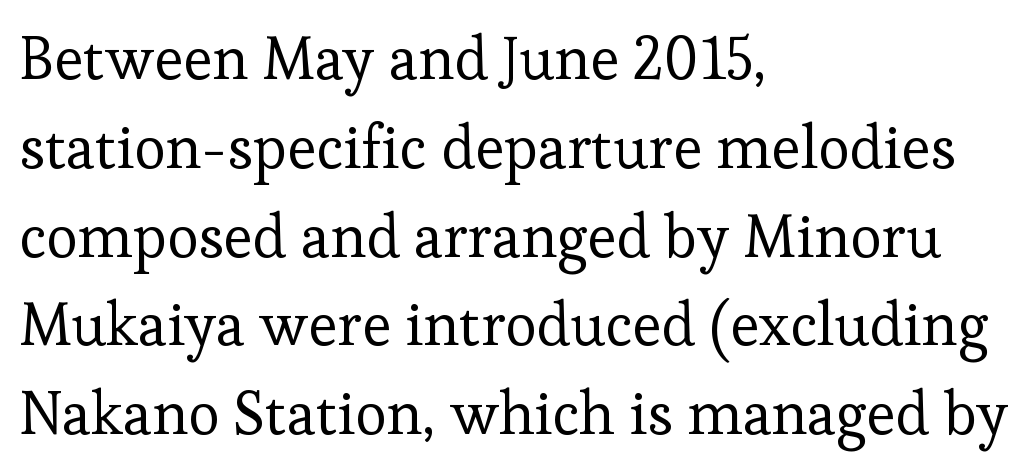
The strip under each line holds only bare page. Stroke mass is kept to a normal reading level or below. Tracking value appears to be zero — textbook default spacing. The passage shown is typed in a proportional face where columns would drift. One glance says typical: line gaps are just what's usual.
